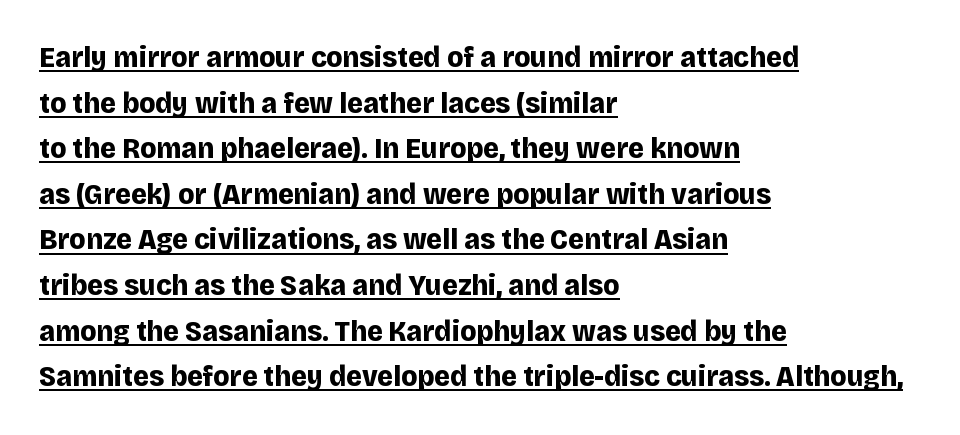
The image shows 30 px bold sans-serif type, upright; set left-aligned, normal line spacing (1.52x), normal letter spacing, underlined; low stroke contrast and a large x-height.
